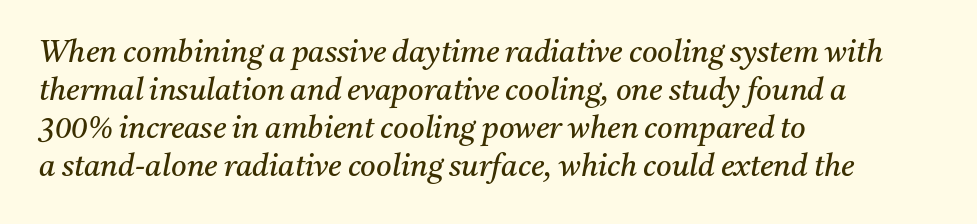
Q: Is the text bold? A: No.
Q: Is the text italic (slanted)? A: Yes, it leans right by about 11 degrees.
Q: Is the typeface a serif or a sans-serif typeface? A: Serif.
Q: Is the text underlined? A: No.
Q: How is the paragraph aligned? A: Left-aligned.
Q: Is the spacing between letters normal or unusually wide? A: Normal.
Q: Is the spacing between lines tight, normal or loose? A: Normal.
Q: Width (condensed, normal, or wide)? A: Normal.
Q: Stroke contrast? A: Medium.
Q: x-height? A: Medium.
Q: Monospaced? A: No.
